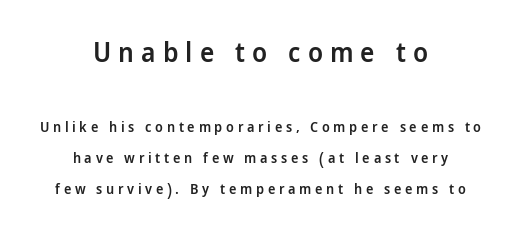
The image shows 27 px text type, upright; set centered, loose line spacing (2.22x), unusually wide letter spacing (+0.26 em), not underlined; the first (top) block is 1.93x larger.
